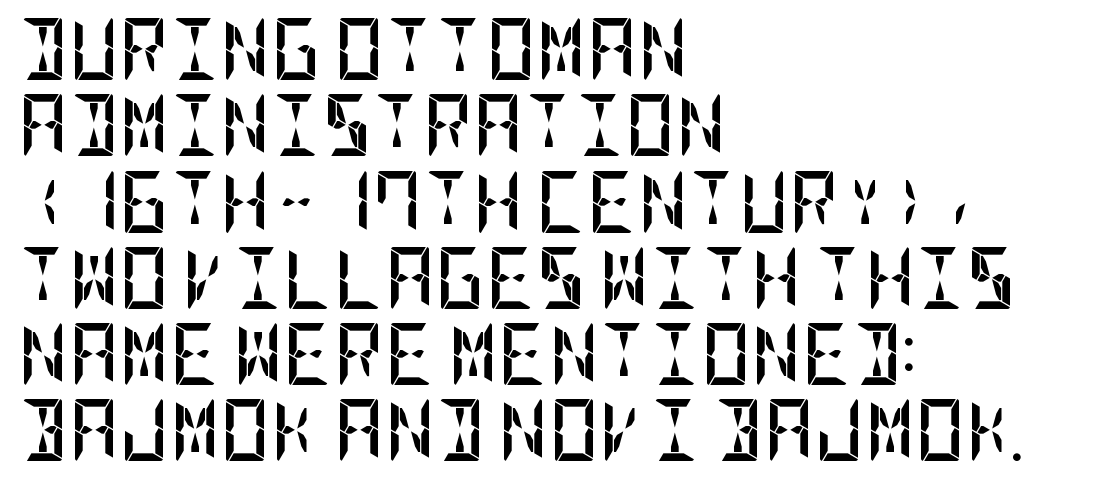
Q: Is the text bold? A: Yes.
Q: Is the text italic (slanted)? A: No, it is upright.
Q: Is the typeface a serif or a sans-serif typeface? A: Sans-serif.
Q: Is the text underlined? A: No.
Q: How is the paragraph aligned? A: Left-aligned.
Q: Is the spacing between letters normal or unusually wide? A: Normal.
Q: Width (condensed, normal, or wide)? A: Condensed.
Q: Stroke contrast? A: Low.
Q: x-height? A: Large.
